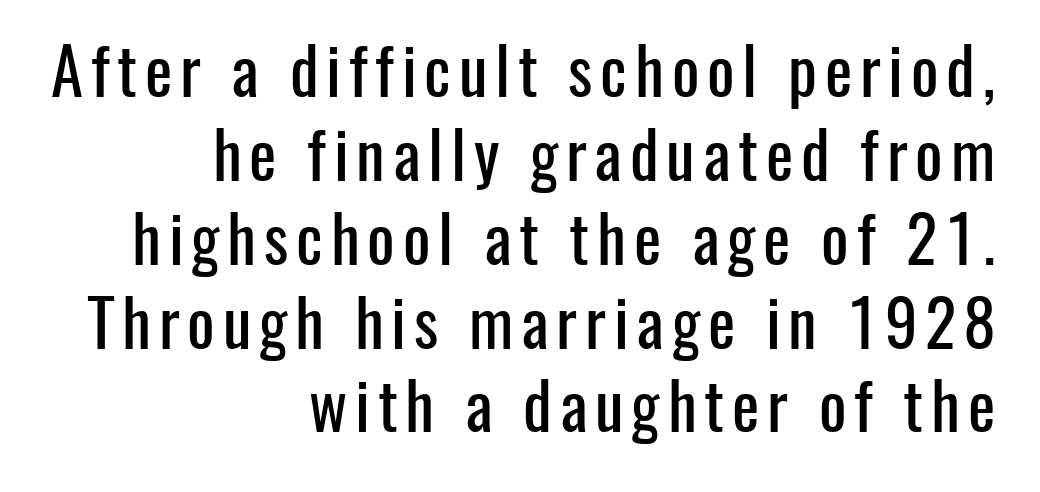
Q: Is the text italic (slanted)? A: No, it is upright.
Q: Is the typeface a serif or a sans-serif typeface? A: Sans-serif.
Q: Is the text underlined? A: No.
Q: How is the paragraph aligned? A: Right-aligned.
Q: Is the spacing between lines tight, normal or loose? A: Normal.
Q: Width (condensed, normal, or wide)? A: Condensed.
Q: Stroke contrast? A: Low.
Q: x-height? A: Medium.
Q: Monospaced? A: No.
